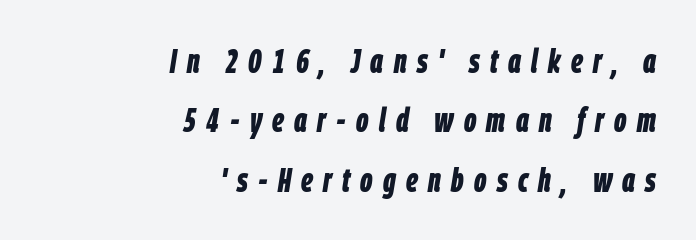
Q: Is the text bold? A: Yes.
Q: Is the text italic (slanted)? A: Yes, it leans right by about 9 degrees.
Q: Is the text underlined? A: No.
Q: How is the paragraph aligned? A: Right-aligned.
Q: Is the spacing between letters normal or unusually wide? A: Unusually wide.
Q: Width (condensed, normal, or wide)? A: Condensed.
Q: Stroke contrast? A: Low.
Q: x-height? A: Large.
Q: Monospaced? A: No.
